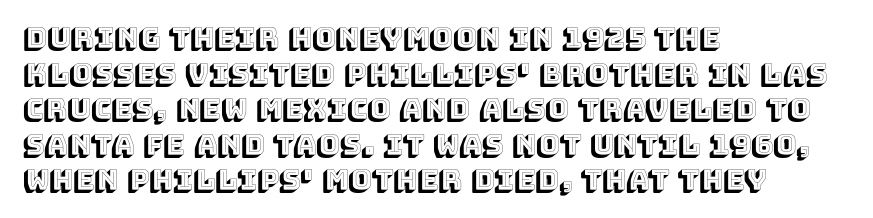
Line beginnings align vertically; line endings do not. No extra tracking has been applied to these lines. The rendering uses natural spacing where letterforms have individual widths. The type sits square on the baseline with zero lean.
